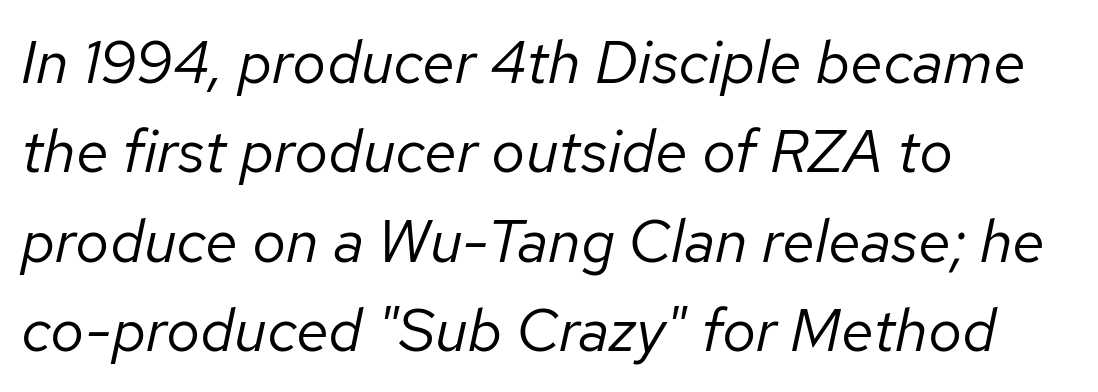
{"italic": "yes", "lean": "right", "slant_degrees": 12, "bold": "no", "weight": "regular", "width": "normal", "stroke_contrast": "low", "x_height": "medium", "monospaced": "no", "underline": "no", "align": "left", "line_spacing": "normal", "line_spacing_ratio": 1.49, "letter_spacing": "normal", "letter_spacing_em": 0.0, "glyph_px": 60}
